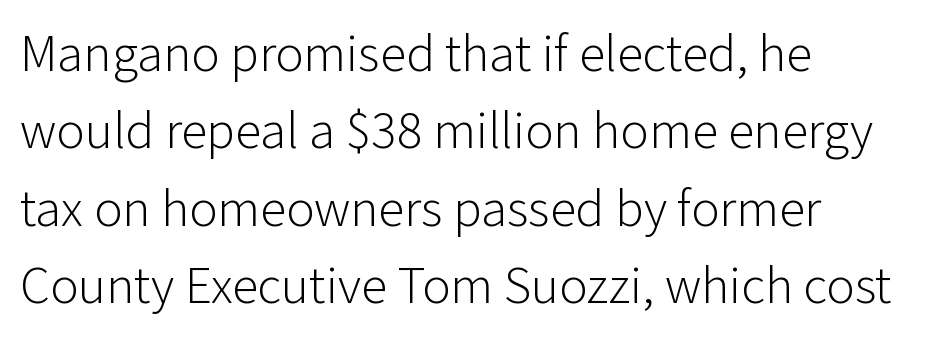
The image shows 53 px light sans-serif type, upright; set left-aligned, normal line spacing (1.46x), normal letter spacing, not underlined; low stroke contrast and a medium x-height.
